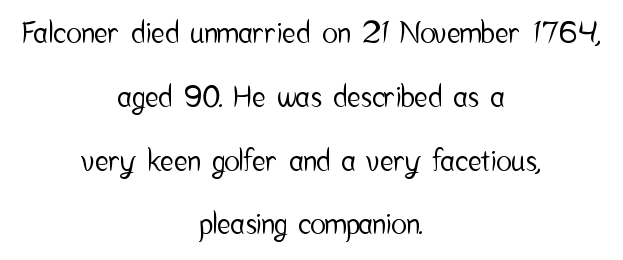
Proportional: the letters do not fall into vertical columns. Line starts and ends both wander, symmetrically. The rendering shows plain stroke endings on the letterforms — a sans-serif design. The lettering holds an erect, upright posture throughout.
